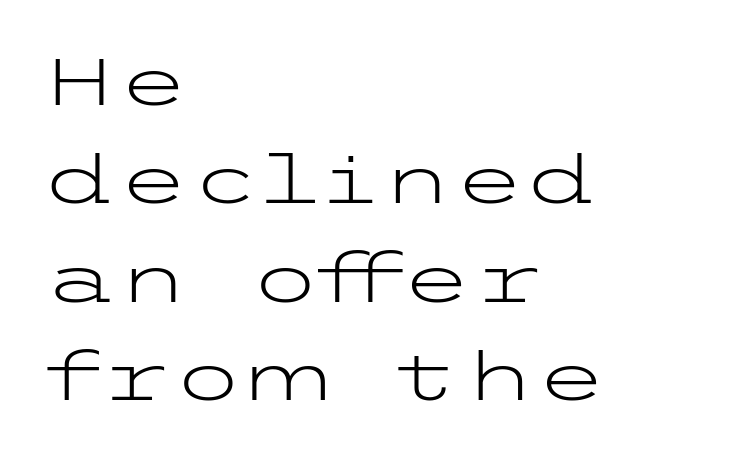
Q: Is the text bold? A: No.
Q: Is the text italic (slanted)? A: No, it is upright.
Q: Is the typeface a serif or a sans-serif typeface? A: Sans-serif.
Q: Is the text underlined? A: No.
Q: How is the paragraph aligned? A: Left-aligned.
Q: Is the spacing between letters normal or unusually wide? A: Normal.
Q: Is the spacing between lines tight, normal or loose? A: Normal.
Q: Width (condensed, normal, or wide)? A: Wide.
Q: Stroke contrast? A: Low.
Q: x-height? A: Medium.
